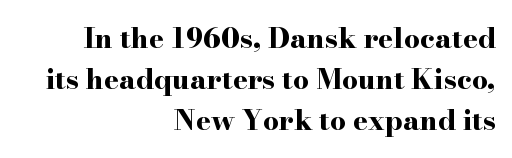
The image shows 28 px bold, wide serif type, upright; set right-aligned, normal line spacing (1.46x), normal letter spacing, not underlined; high stroke contrast and a small x-height.
